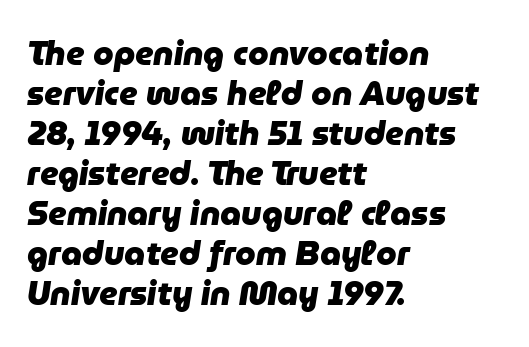
{"italic": "yes", "lean": "right", "slant_degrees": 9, "bold": "yes", "weight": "heavy", "width": "normal", "stroke_contrast": "low", "x_height": "medium", "monospaced": "no", "underline": "no", "align": "left", "line_spacing_ratio": 1.21, "letter_spacing": "normal", "letter_spacing_em": 0.0, "glyph_px": 33}
